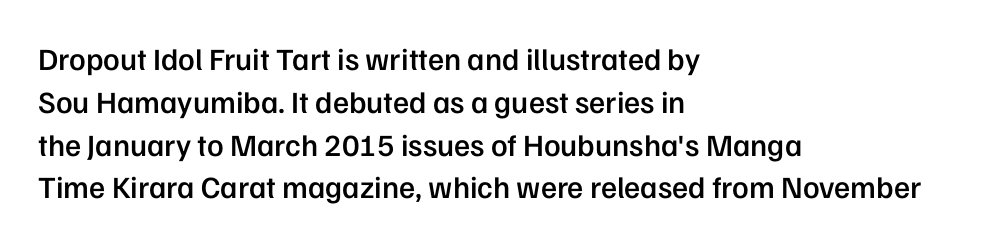
In CSS terms this would be text-align: left. There is no visible air inserted between adjacent glyphs. Students, observe: this is what conventionally led text looks like. A sans-serif font was chosen for this passage. This sample has the flowing, uneven cadence of proportional lettering.
